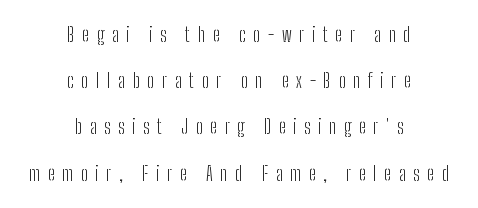
The image shows 20 px text type, upright; set centered, loose line spacing (2.31x), unusually wide letter spacing (+0.38 em), not underlined.
